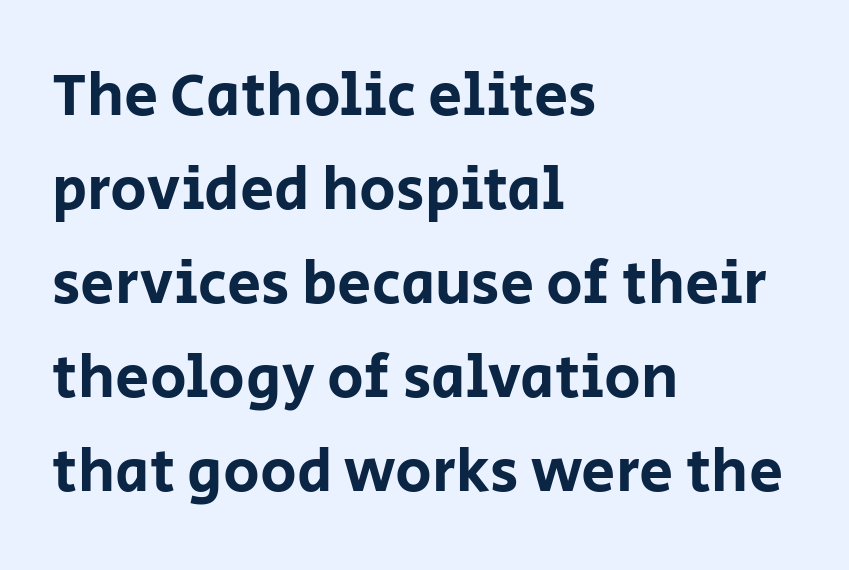
Each letter keeps its own natural width here, so spacing adapts to shape. Line spacing here is normal. The string is rendered with underlining switched off. Which margin do the lines hug? The left one — the right edge is uneven. Letterform terminals end flat and unadorned throughout the passage. Notice how the stems are strictly vertical — no italics here.
